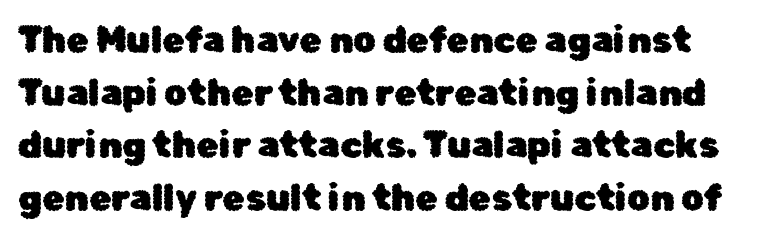
The image shows 36 px sans-serif type, upright; set normal line spacing (1.46x), normal letter spacing, not underlined; low stroke contrast and a medium x-height.
